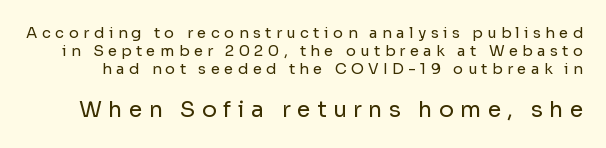
The image shows 22 px text type, upright; set line spacing 1.21x, unusually wide letter spacing (+0.29 em), not underlined; the second (bottom) block is 1.47x larger.
